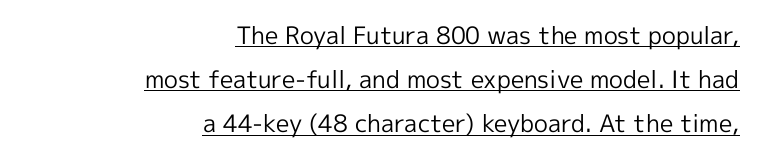
Q: Is the text bold? A: No.
Q: Is the text italic (slanted)? A: No, it is upright.
Q: Is the text underlined? A: Yes.
Q: How is the paragraph aligned? A: Right-aligned.
Q: Is the spacing between letters normal or unusually wide? A: Normal.
